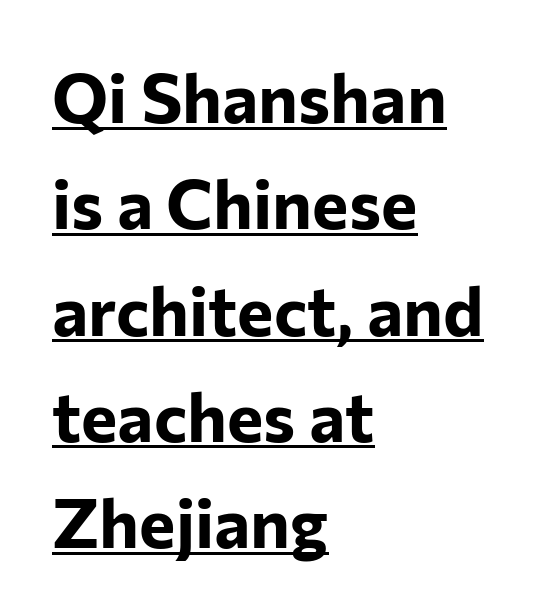
The image shows 69 px bold sans-serif type, upright; set left-aligned, normal line spacing (1.54x), normal letter spacing, underlined; low stroke contrast and a medium x-height.
